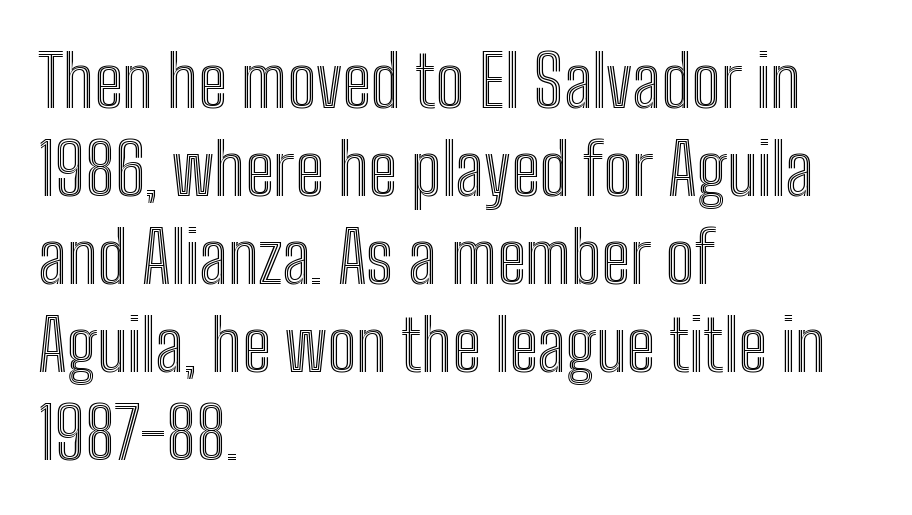
{"italic": "no", "width": "condensed", "x_height": "medium", "monospaced": "no", "underline": "no", "align": "left", "line_spacing_ratio": 1.24, "letter_spacing": "normal", "letter_spacing_em": 0.0, "glyph_px": 71}
